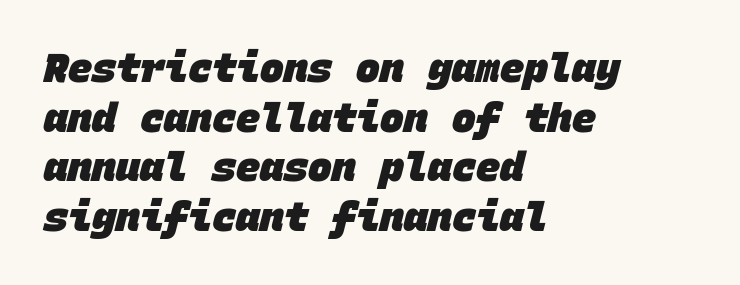
The image shows 40 px heavy sans-serif type, monospaced; set left-aligned, line spacing 1.24x, normal letter spacing, not underlined; low stroke contrast and a large x-height.
